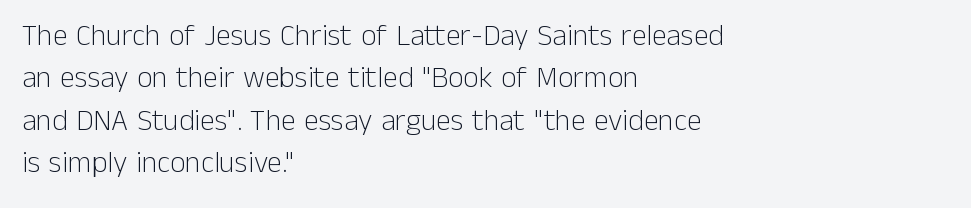
The image shows 30 px light sans-serif type, upright; set left-aligned, normal line spacing (1.41x), normal letter spacing, not underlined; low stroke contrast and a medium x-height.
